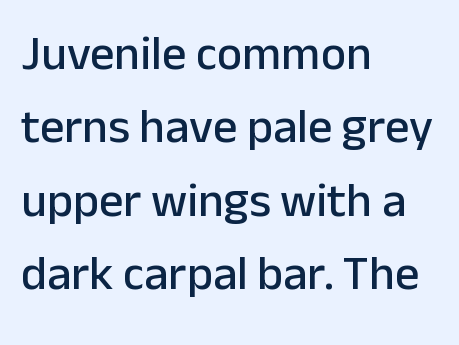
The image shows 48 px sans-serif type, upright; set left-aligned, normal line spacing (1.53x), normal letter spacing, not underlined; low stroke contrast and a medium x-height.
